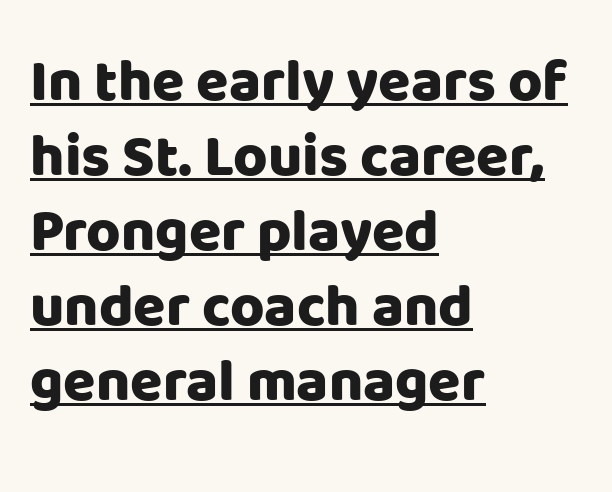
Unlike italic type, these characters show no tilt at all. The typesetter chose a ragged-right arrangement here. Nothing unusual about the tracking: characters are spaced as the font intends. Each letter keeps its own natural width here, so spacing adapts to shape.
